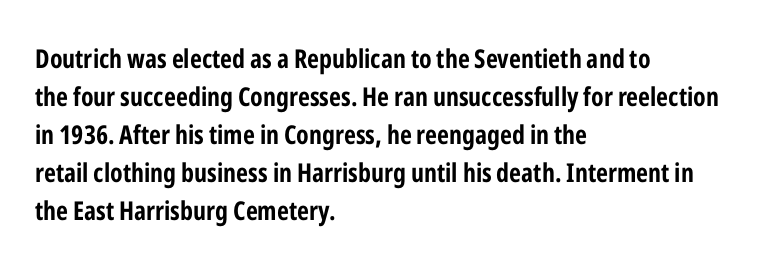
{"italic": "no", "bold": "yes", "underline": "no", "align": "left", "line_spacing": "normal", "line_spacing_ratio": 1.46, "letter_spacing": "normal", "letter_spacing_em": 0.0, "glyph_px": 26}
